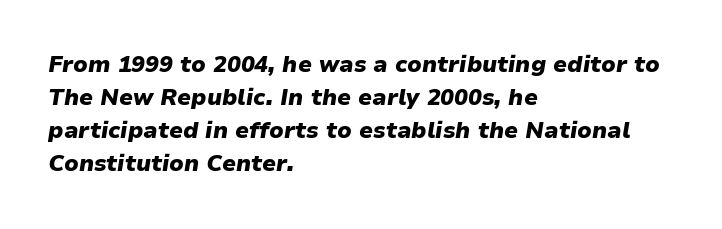
{"italic": "yes", "lean": "right", "slant_degrees": 9, "bold": "yes", "underline": "no", "align": "left", "line_spacing": "normal", "line_spacing_ratio": 1.44, "letter_spacing": "normal", "letter_spacing_em": 0.0, "glyph_px": 23}
